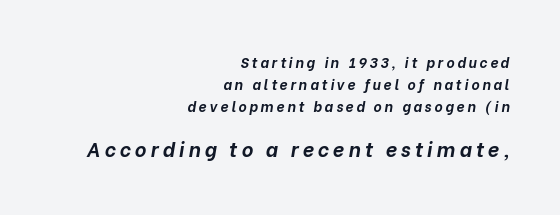
The image shows 20 px bold type, italic (leaning right); set right-aligned, normal line spacing (1.58x), unusually wide letter spacing (+0.2 em), not underlined; the second (bottom) block is 1.43x larger.
